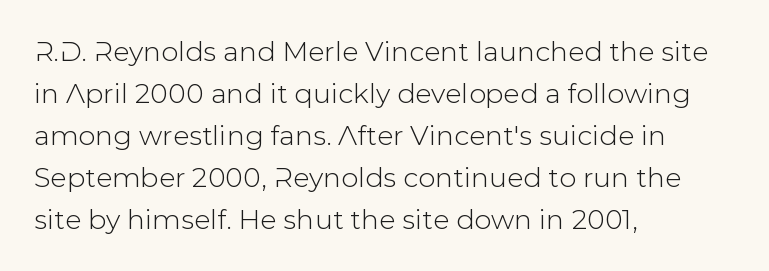
The image shows 27 px text type, upright; set left-aligned, normal line spacing (1.56x), normal letter spacing, not underlined.
